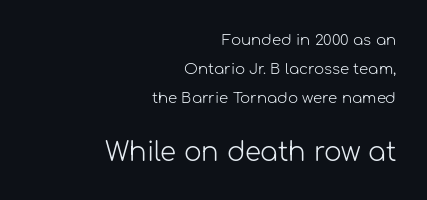
The lettering stays uniformly vertical, giving the passage a roman look. The letterforms sit shoulder to shoulder at normal distance. This rendering uses right alignment, leaving the left contour irregular. Of the two passages, the one underneath uses the larger point size. Stroke mass is kept to a normal reading level or below.
